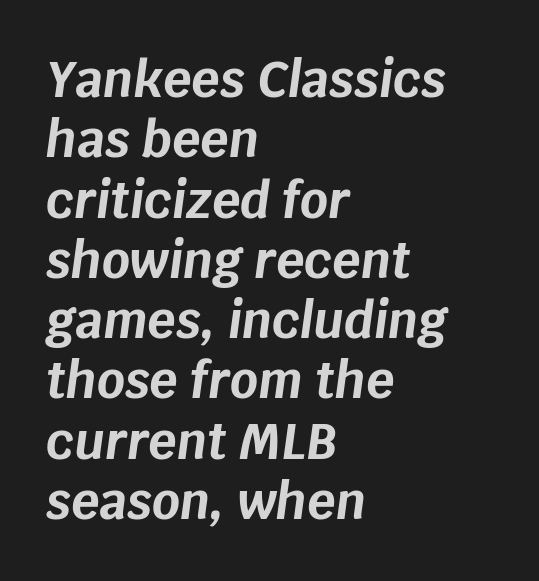
Q: Is the text bold? A: Yes.
Q: Is the text italic (slanted)? A: Yes, it leans right by about 8 degrees.
Q: Is the text underlined? A: No.
Q: How is the paragraph aligned? A: Left-aligned.
Q: Is the spacing between letters normal or unusually wide? A: Normal.
Q: Width (condensed, normal, or wide)? A: Normal.
Q: Stroke contrast? A: Low.
Q: x-height? A: Large.
Q: Monospaced? A: No.
